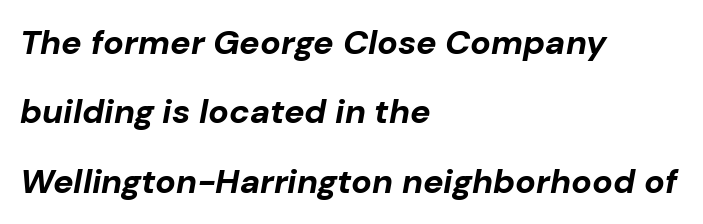
The image shows 34 px bold type, italic (leaning right); set left-aligned, loose line spacing (2.04x), normal letter spacing, not underlined; low stroke contrast and a medium x-height.
